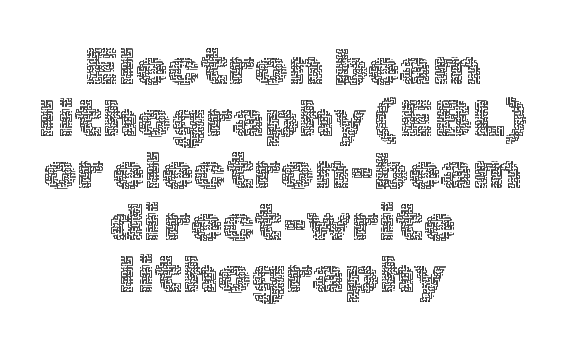
Q: Is the text bold? A: No.
Q: Is the text italic (slanted)? A: No, it is upright.
Q: Is the text underlined? A: No.
Q: How is the paragraph aligned? A: Centered.
Q: Is the spacing between letters normal or unusually wide? A: Normal.
Q: Is the spacing between lines tight, normal or loose? A: Tight.
Q: Width (condensed, normal, or wide)? A: Normal.
Q: x-height? A: Medium.
Q: Monospaced? A: No.
